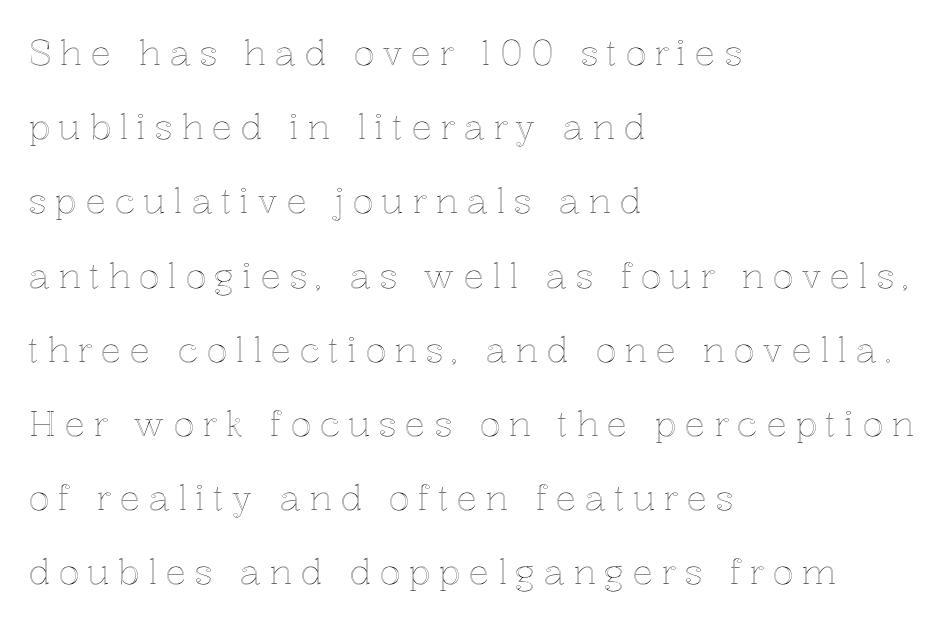
You can tell it's not italic because the verticals are truly vertical. If you drew a ruler down the left edge, every line would touch it. Lines of text with bare space underneath. Here the glyphs are tracked loosely, breaking word shapes into spaced letters.
